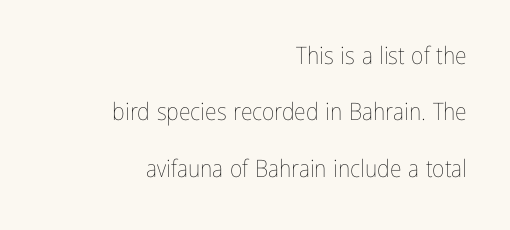
{"italic": "no", "bold": "no", "underline": "no", "align": "right", "line_spacing": "loose", "line_spacing_ratio": 2.35, "letter_spacing": "normal", "letter_spacing_em": 0.0, "glyph_px": 24}
